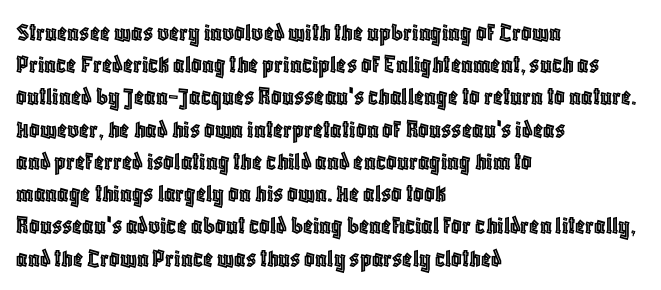
You could call the tracking neutral — neither tight nor loose. Posture: upright roman. Which margin do the lines hug? The left one — the right edge is uneven. Decoration check: the copy has no underline.
